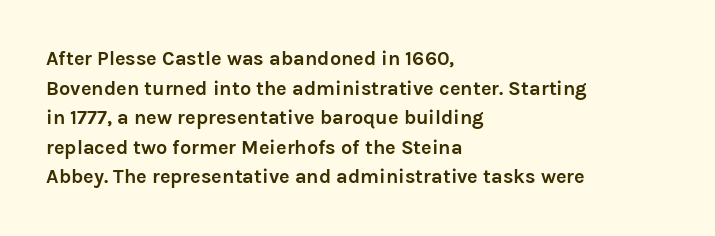
The rendering uses a bold face; every stroke is thick and dark. Compared with a centered layout, this one pins lines to the left instead. Underline: absent. In terms of letterspacing, this is plain default setting. Italic: no, the glyphs are upright roman. How would I describe the line gaps? Plain and ordinary.
